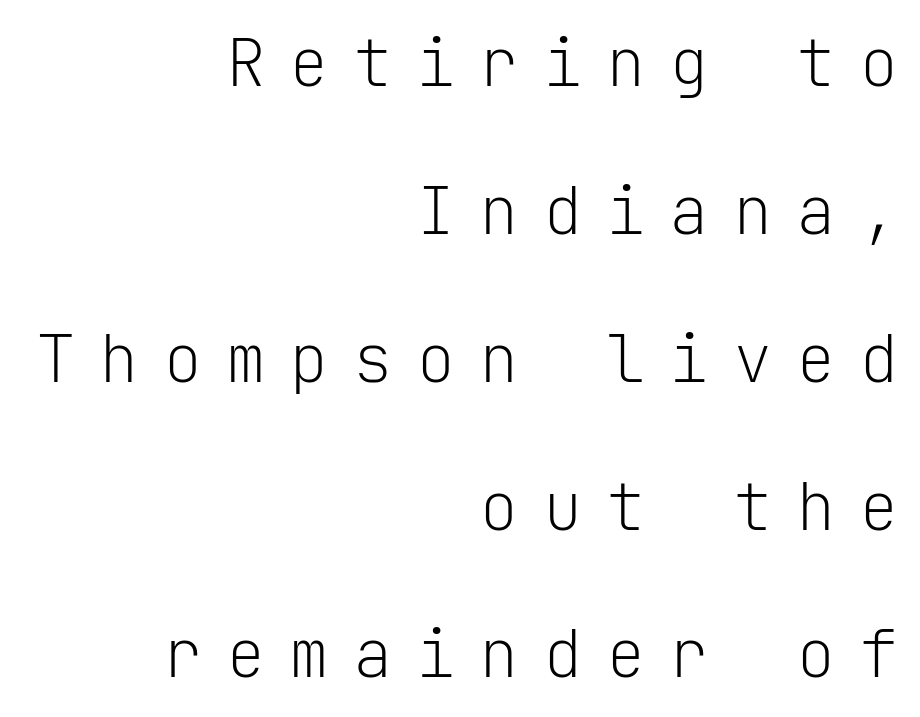
Q: Is the text bold? A: No.
Q: Is the text italic (slanted)? A: No, it is upright.
Q: Is the typeface a serif or a sans-serif typeface? A: Sans-serif.
Q: Is the text underlined? A: No.
Q: How is the paragraph aligned? A: Right-aligned.
Q: Is the spacing between letters normal or unusually wide? A: Unusually wide.
Q: Is the spacing between lines tight, normal or loose? A: Loose.
Q: Width (condensed, normal, or wide)? A: Normal.
Q: Stroke contrast? A: Low.
Q: x-height? A: Medium.
Q: Monospaced? A: Yes.
